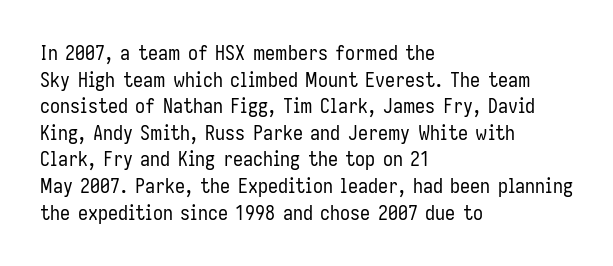
Does the copy run flush right? No — it runs flush left. The block of text has a typical density, with ordinary space between rows. This sample uses plain, unmodified letter spacing. The zone under the glyphs is completely vacant. A roman cut, with each character standing at attention. Stem width sits at or under what a default text font uses.
